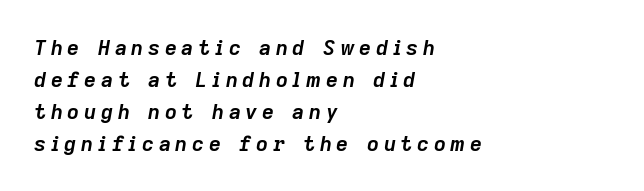
The type is letterspaced generously, with wide tracking. Horizontal bands of white between lines are of average thickness. This rendering uses left alignment, leaving the right contour irregular. A dark, heavy texture on the line: the type is bold. The font's italic variant was chosen for this text. Descenders are the only things crossing below the line.
